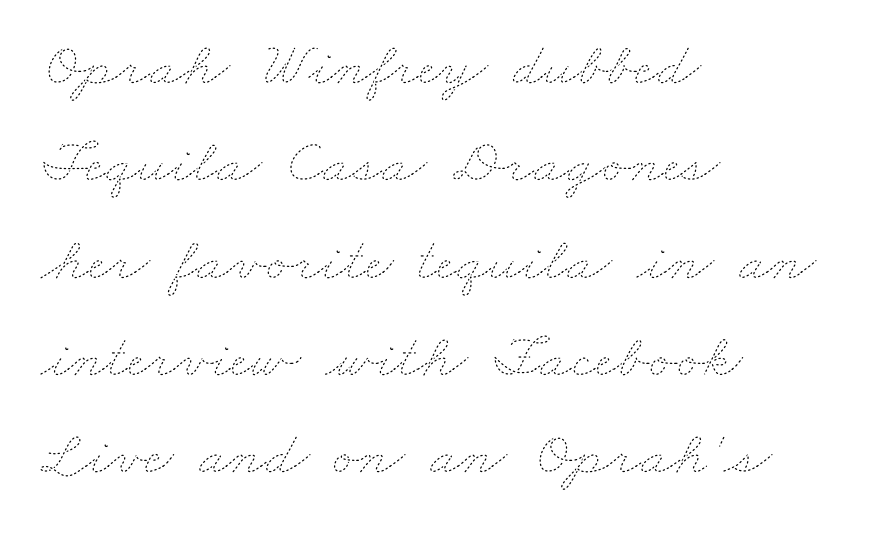
Q: Is the text bold? A: No.
Q: Is the text underlined? A: No.
Q: How is the paragraph aligned? A: Left-aligned.
Q: Is the spacing between letters normal or unusually wide? A: Normal.
Q: Is the spacing between lines tight, normal or loose? A: Normal.
Q: Width (condensed, normal, or wide)? A: Wide.
Q: Stroke contrast? A: Low.
Q: x-height? A: Small.
Q: Monospaced? A: No.
